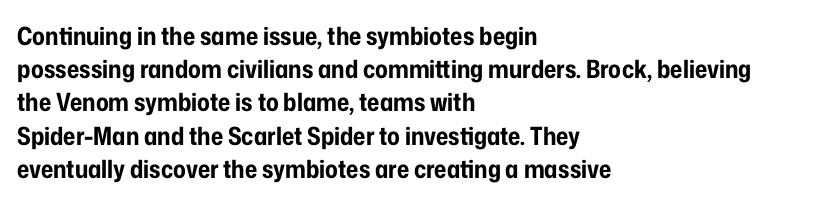
{"italic": "no", "bold": "yes", "underline": "no", "align": "left", "line_spacing": "normal", "line_spacing_ratio": 1.33, "letter_spacing": "normal", "letter_spacing_em": 0.0, "glyph_px": 25}
